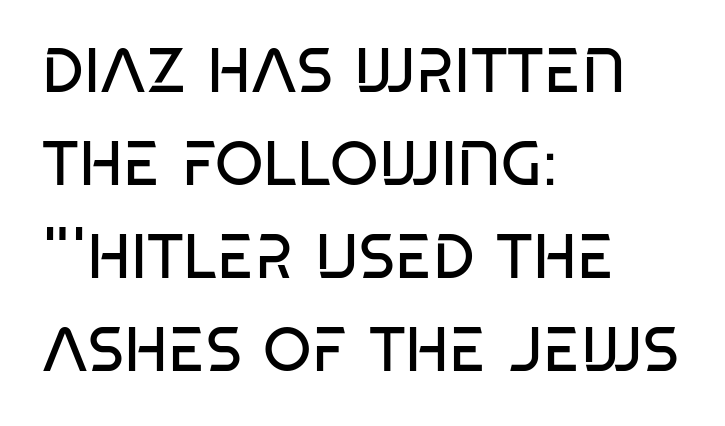
Q: Is the text bold? A: No.
Q: Is the typeface a serif or a sans-serif typeface? A: Sans-serif.
Q: Is the text underlined? A: No.
Q: How is the paragraph aligned? A: Left-aligned.
Q: Is the spacing between letters normal or unusually wide? A: Normal.
Q: Is the spacing between lines tight, normal or loose? A: Normal.
Q: Width (condensed, normal, or wide)? A: Condensed.
Q: Stroke contrast? A: Low.
Q: x-height? A: Large.
Q: Monospaced? A: No.
